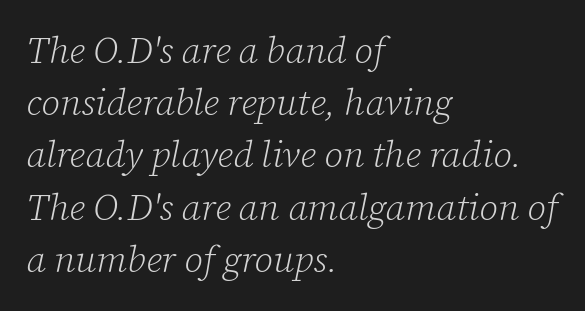
Q: Is the text bold? A: No.
Q: Is the text italic (slanted)? A: Yes, it leans right by about 12 degrees.
Q: Is the typeface a serif or a sans-serif typeface? A: Serif.
Q: Is the text underlined? A: No.
Q: How is the paragraph aligned? A: Left-aligned.
Q: Is the spacing between letters normal or unusually wide? A: Normal.
Q: Is the spacing between lines tight, normal or loose? A: Normal.
Q: Width (condensed, normal, or wide)? A: Normal.
Q: Stroke contrast? A: Low.
Q: x-height? A: Medium.
Q: Monospaced? A: No.
